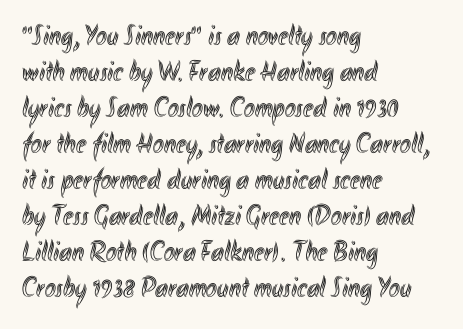
{"width": "condensed", "x_height": "small", "monospaced": "no", "underline": "no", "align": "left", "line_spacing_ratio": 1.24, "letter_spacing": "normal", "letter_spacing_em": 0.0, "glyph_px": 29}
